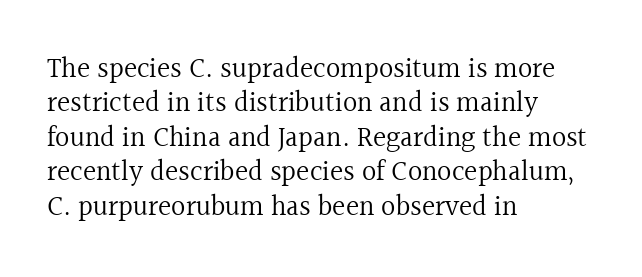
The image shows 28 px regular-weight serif type, upright; set left-aligned, line spacing 1.23x, normal letter spacing, not underlined; a medium x-height.
